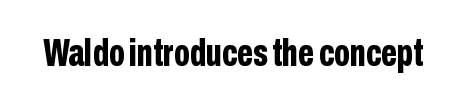
Anything drawn beneath the words? Only blank space. The rendering uses natural spacing where letterforms have individual widths. The typography opts for an upright posture over an oblique one. This sample uses a sans-serif face. Is the type bold? Yes — the strokes are clearly thick and heavy. Nothing unusual about the tracking: characters are spaced as the font intends.
